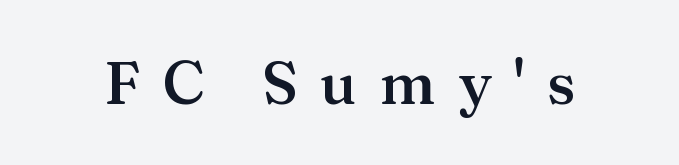
Slightly chunky letters — semibold, I'd say, not full bold. Designer's note — italics off, roman on. The face used here is seriffed, in the tradition of book romans. A typesetter would call this heavily tracked-out type. Spacing verdict: proportional, widths tailored to each character. Check under the words: just untouched page.
